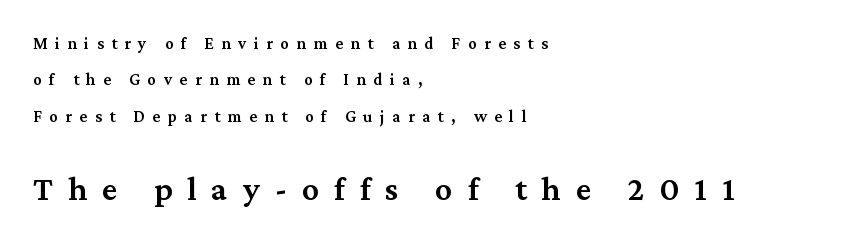
The image shows 34 px semibold serif type, upright; set left-aligned, loose line spacing (2.14x), unusually wide letter spacing (+0.44 em), not underlined; the second (bottom) block is 2.0x larger; medium stroke contrast and a medium x-height.
